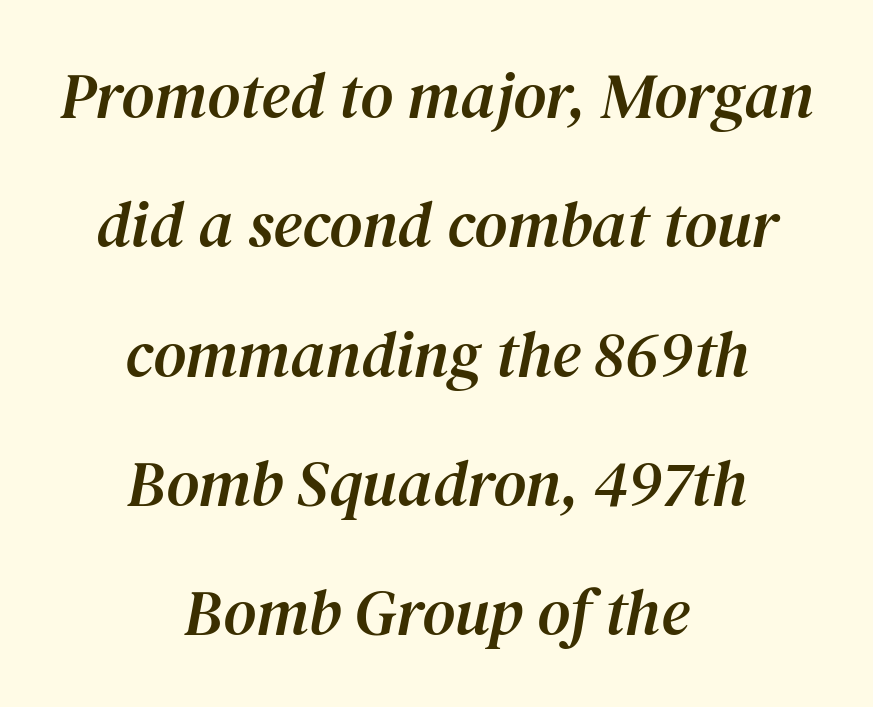
Q: Is the text italic (slanted)? A: Yes, it leans right by about 12 degrees.
Q: Is the typeface a serif or a sans-serif typeface? A: Serif.
Q: Is the text underlined? A: No.
Q: How is the paragraph aligned? A: Centered.
Q: Is the spacing between letters normal or unusually wide? A: Normal.
Q: Is the spacing between lines tight, normal or loose? A: Loose.
Q: Width (condensed, normal, or wide)? A: Normal.
Q: Stroke contrast? A: Medium.
Q: x-height? A: Medium.
Q: Monospaced? A: No.
